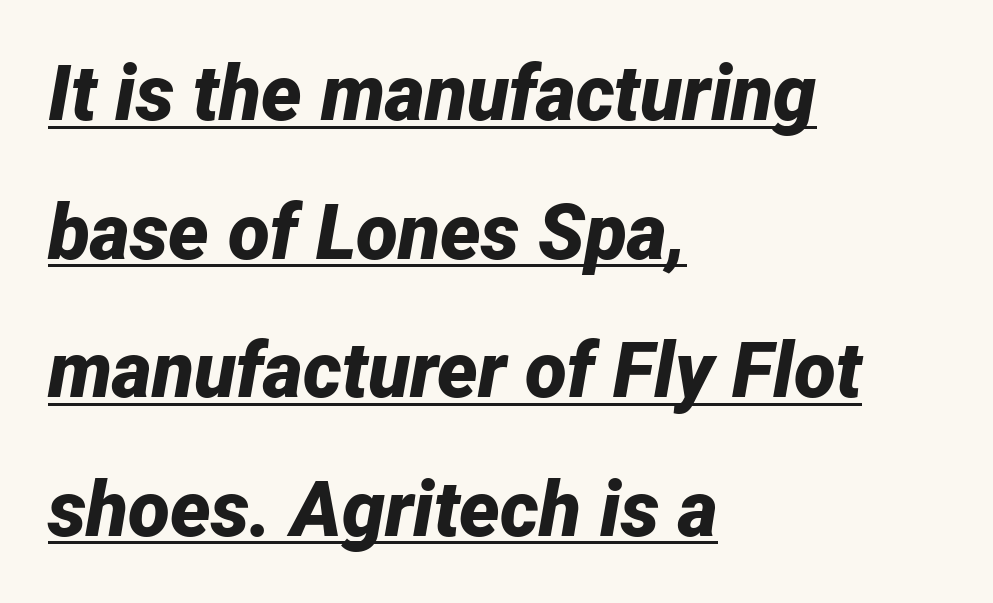
{"italic": "yes", "lean": "right", "slant_degrees": 12, "bold": "yes", "weight": "bold", "width": "normal", "stroke_contrast": "low", "x_height": "medium", "monospaced": "no", "underline": "yes", "align": "left", "line_spacing_ratio": 1.8, "letter_spacing": "normal", "letter_spacing_em": 0.0, "glyph_px": 77}
